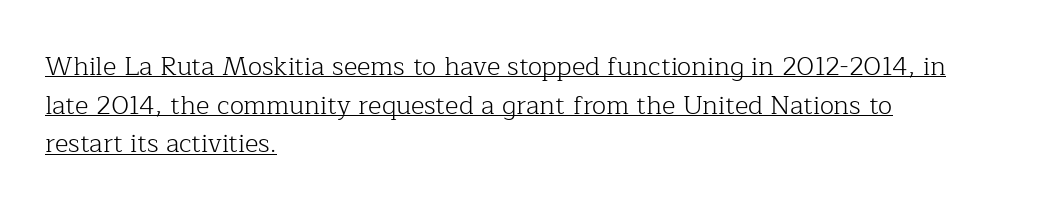
{"italic": "no", "bold": "no", "underline": "yes", "align": "left", "line_spacing": "normal", "line_spacing_ratio": 1.49, "letter_spacing": "normal", "letter_spacing_em": 0.0, "glyph_px": 26}
